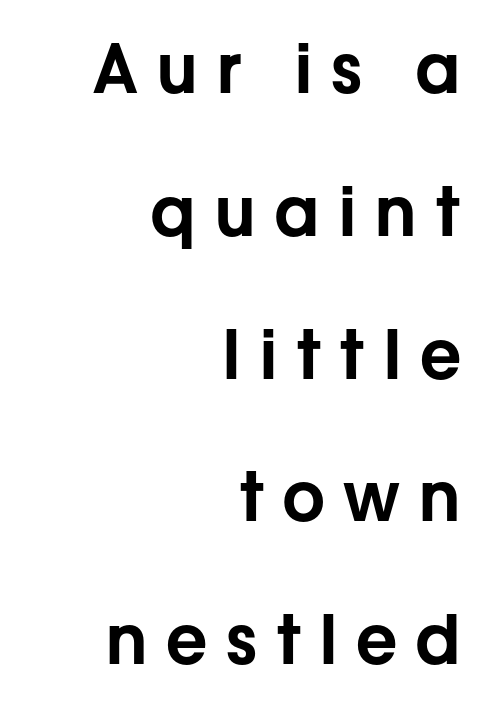
Q: Is the text italic (slanted)? A: No, it is upright.
Q: Is the typeface a serif or a sans-serif typeface? A: Sans-serif.
Q: Is the text underlined? A: No.
Q: How is the paragraph aligned? A: Right-aligned.
Q: Is the spacing between letters normal or unusually wide? A: Unusually wide.
Q: Is the spacing between lines tight, normal or loose? A: Loose.
Q: Width (condensed, normal, or wide)? A: Normal.
Q: Stroke contrast? A: Low.
Q: x-height? A: Medium.
Q: Monospaced? A: No.
